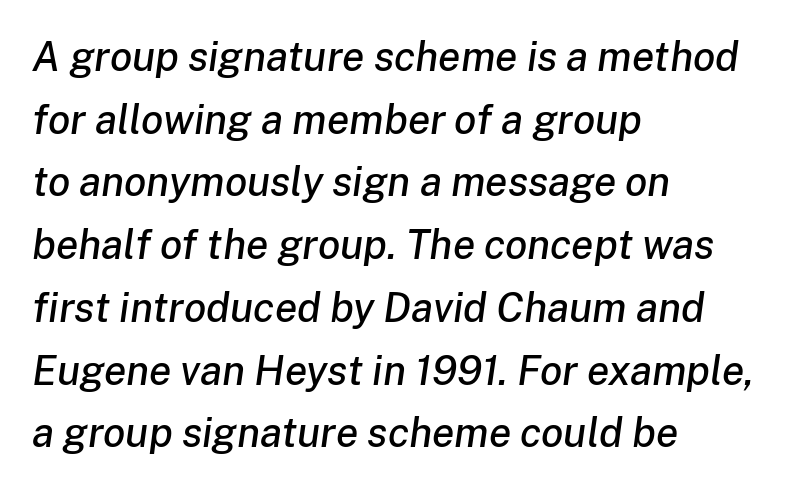
Q: Is the text italic (slanted)? A: Yes, it leans right by about 8 degrees.
Q: Is the text underlined? A: No.
Q: How is the paragraph aligned? A: Left-aligned.
Q: Is the spacing between letters normal or unusually wide? A: Normal.
Q: Is the spacing between lines tight, normal or loose? A: Normal.
Q: Width (condensed, normal, or wide)? A: Normal.
Q: Stroke contrast? A: Low.
Q: x-height? A: Medium.
Q: Monospaced? A: No.
